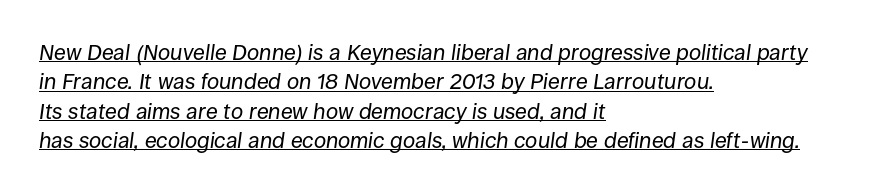
A typographer would call this underscored text. The letterforms sit at book weight or below. A normal amount of white space separates one row of letters from the next. Honestly, the letter spacing is just normal — you wouldn't notice it.
